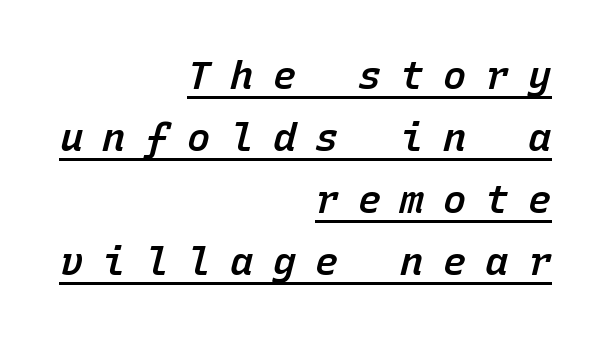
This is underlined copy, the kind a proofreader might mark for attention. Vertical spacing — default. Loose tracking; the words dissolve into strings of separated letters. Layout note: lines flush right. Stroke thickness is moderately raised; the sample reads as semibold. The passage shown leans; its letterforms are oblique.
